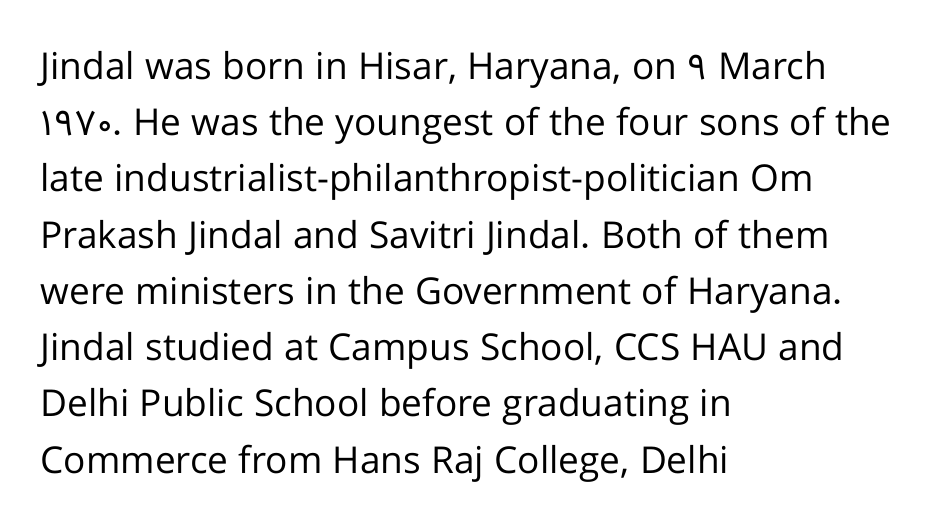
The image shows 37 px regular-weight sans-serif type, upright; set left-aligned, normal line spacing (1.52x), normal letter spacing, not underlined; low stroke contrast and a medium x-height.
